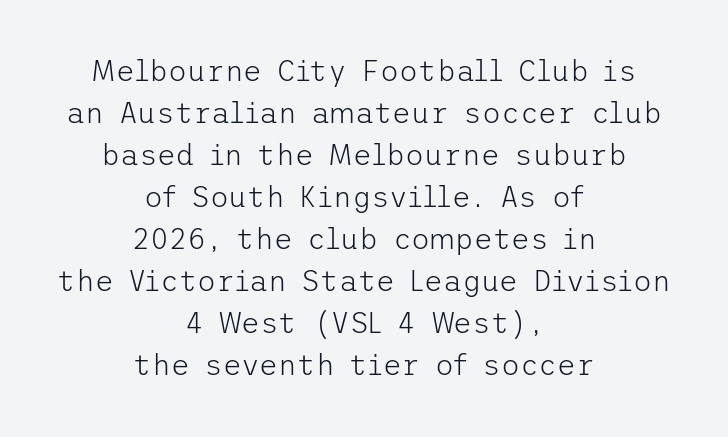
{"serif": "no", "italic": "no", "bold": "no", "weight": "light", "width": "normal", "stroke_contrast": "low", "x_height": "medium", "underline": "no", "align": "center", "line_spacing": "normal", "line_spacing_ratio": 1.45, "letter_spacing": "normal", "letter_spacing_em": 0.0, "glyph_px": 29}
